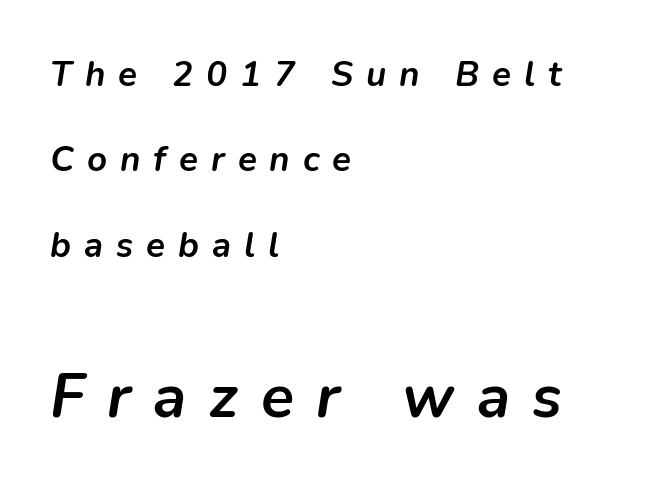
{"italic": "yes", "lean": "right", "slant_degrees": 9, "bold": "yes", "weight": "semibold", "width": "normal", "stroke_contrast": "low", "x_height": "medium", "monospaced": "no", "underline": "no", "align": "left", "line_spacing": "loose", "line_spacing_ratio": 2.44, "letter_spacing": "wide", "letter_spacing_em": 0.37, "larger_block": "second", "size_ratio": 1.74, "glyph_px": 61}
